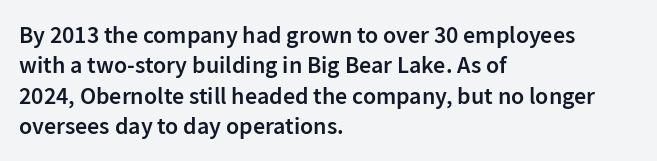
{"italic": "no", "bold": "semi", "underline": "no", "align": "left", "line_spacing": "normal", "line_spacing_ratio": 1.27, "letter_spacing": "normal", "letter_spacing_em": 0.0, "glyph_px": 24}
